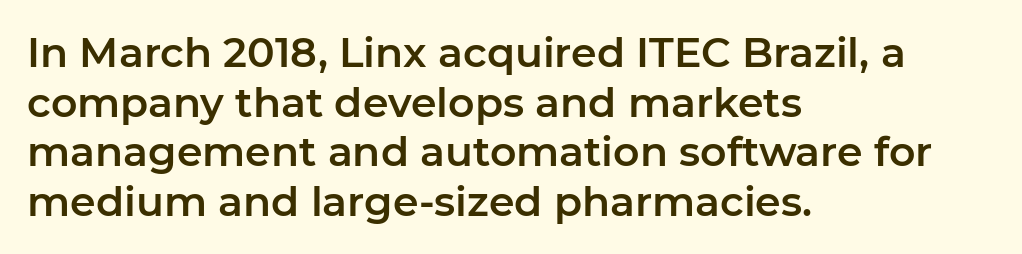
The image shows 41 px sans-serif type, upright; set left-aligned, line spacing 1.21x, normal letter spacing, not underlined; low stroke contrast and a medium x-height.
